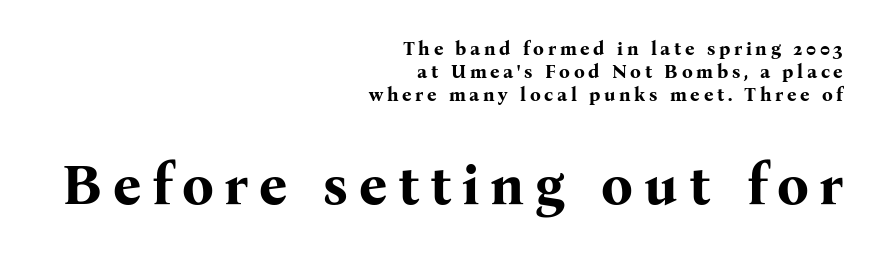
The image shows 56 px bold serif type, upright; set right-aligned, line spacing 1.21x, not underlined; the second (bottom) block is 2.95x larger; medium stroke contrast and a medium x-height.
